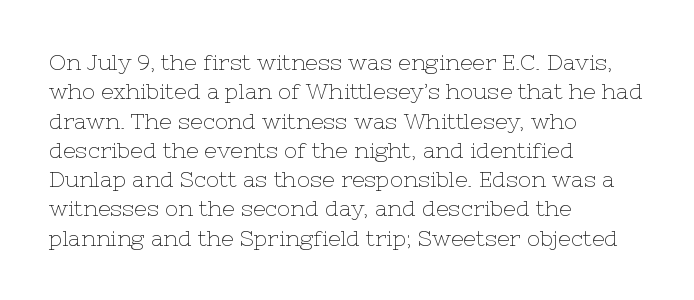
Caption: face not bold, strokes unweighted. Whoever set this chose a conventional vertical rhythm. This sample uses plain, unmodified letter spacing. The lettering stays uniformly vertical, giving the passage a roman look. Rule under the text: the space is simply empty.
